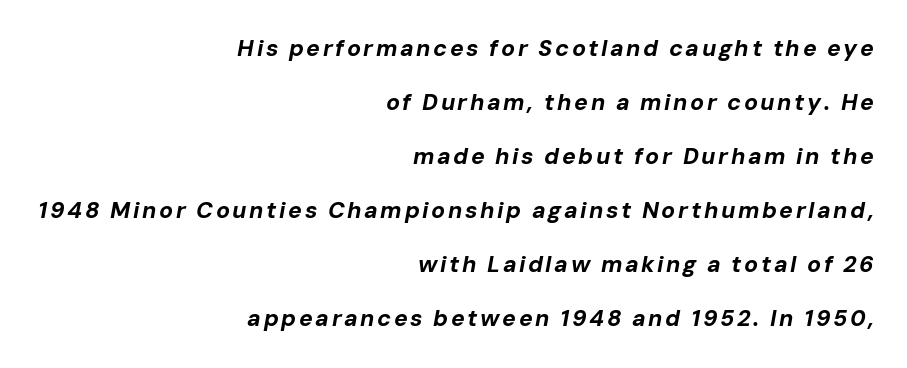
{"italic": "yes", "lean": "right", "slant_degrees": 10, "bold": "yes", "underline": "no", "align": "right", "line_spacing": "loose", "line_spacing_ratio": 2.35, "glyph_px": 23}
